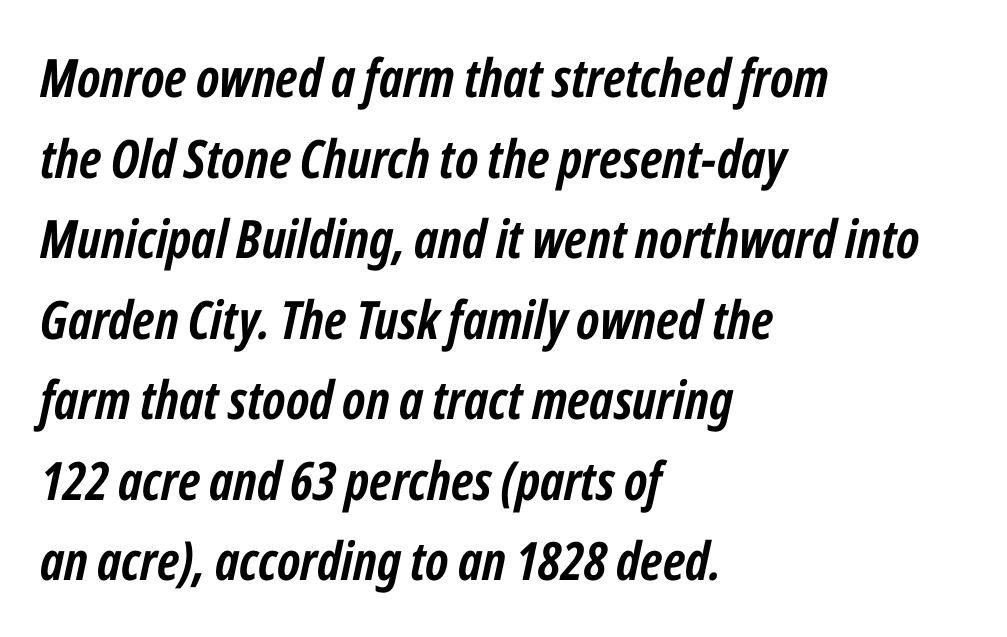
If you drew a line through each stem, it would be angled. Caption: standard tracking, unaltered. The glyphs are unaccompanied by any horizontal stroke below them. Thick stems and heavy bowls — unmistakably bold.
